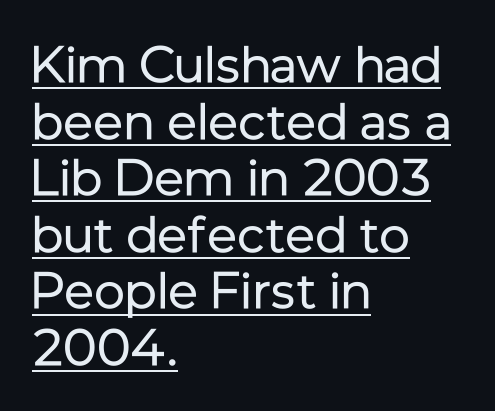
{"serif": "no", "italic": "no", "bold": "no", "weight": "regular", "width": "normal", "stroke_contrast": "low", "x_height": "medium", "monospaced": "no", "underline": "yes", "align": "left", "line_spacing": "tight", "line_spacing_ratio": 1.11, "letter_spacing": "normal", "letter_spacing_em": 0.0, "glyph_px": 51}
